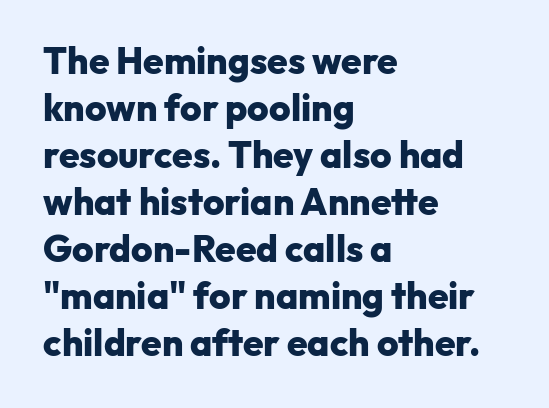
Q: Is the text bold? A: Yes.
Q: Is the text italic (slanted)? A: No, it is upright.
Q: Is the typeface a serif or a sans-serif typeface? A: Sans-serif.
Q: Is the text underlined? A: No.
Q: How is the paragraph aligned? A: Left-aligned.
Q: Is the spacing between letters normal or unusually wide? A: Normal.
Q: Is the spacing between lines tight, normal or loose? A: Normal.
Q: Width (condensed, normal, or wide)? A: Normal.
Q: Stroke contrast? A: Low.
Q: x-height? A: Medium.
Q: Monospaced? A: No.
